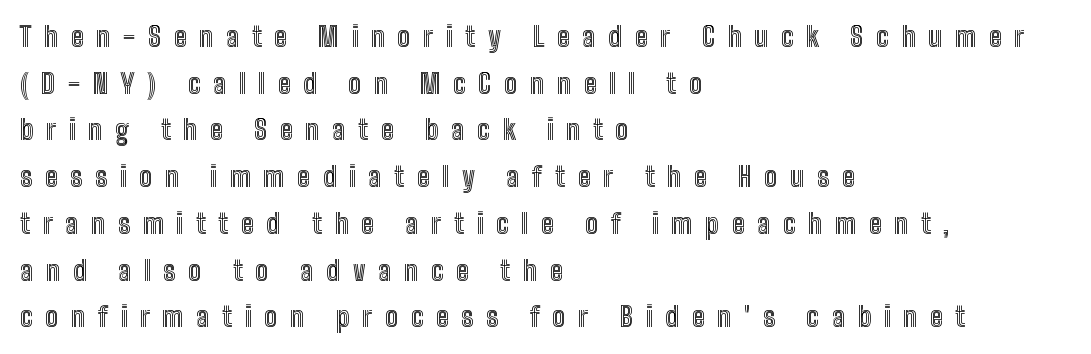
The lines are quadded left. The typography opts for an upright posture over an oblique one. This sample uses expanded letter spacing, leaving extra air between glyphs. Rule under the text: the space is simply empty.
